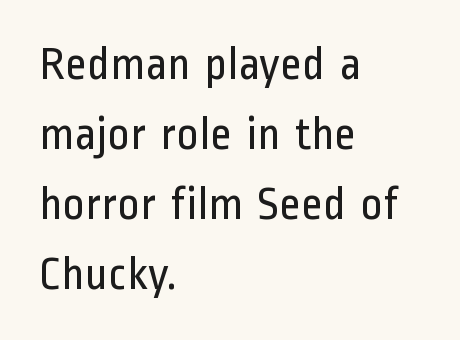
Q: Is the text bold? A: No.
Q: Is the text italic (slanted)? A: No, it is upright.
Q: Is the typeface a serif or a sans-serif typeface? A: Sans-serif.
Q: Is the text underlined? A: No.
Q: How is the paragraph aligned? A: Left-aligned.
Q: Is the spacing between letters normal or unusually wide? A: Normal.
Q: Is the spacing between lines tight, normal or loose? A: Normal.
Q: Width (condensed, normal, or wide)? A: Condensed.
Q: Stroke contrast? A: Low.
Q: x-height? A: Medium.
Q: Monospaced? A: No.
